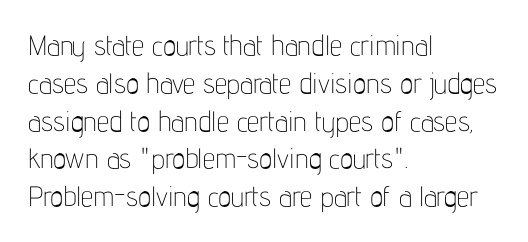
The image shows 28 px thin, condensed sans-serif type, upright; set left-aligned, normal line spacing (1.35x), normal letter spacing, not underlined; low stroke contrast and a medium x-height.
